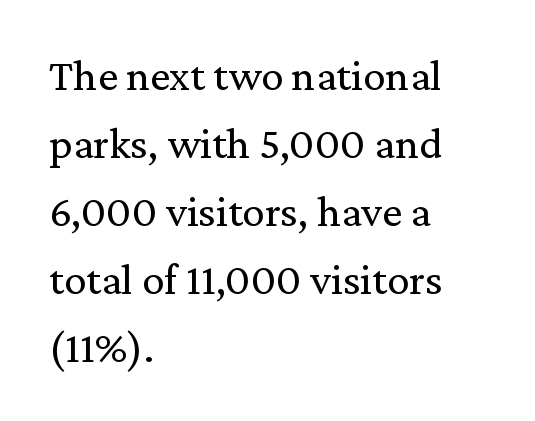
Q: Is the text bold? A: No.
Q: Is the text italic (slanted)? A: No, it is upright.
Q: Is the typeface a serif or a sans-serif typeface? A: Serif.
Q: Is the text underlined? A: No.
Q: How is the paragraph aligned? A: Left-aligned.
Q: Is the spacing between letters normal or unusually wide? A: Normal.
Q: Is the spacing between lines tight, normal or loose? A: Normal.
Q: Width (condensed, normal, or wide)? A: Normal.
Q: Stroke contrast? A: Medium.
Q: x-height? A: Medium.
Q: Monospaced? A: No.
